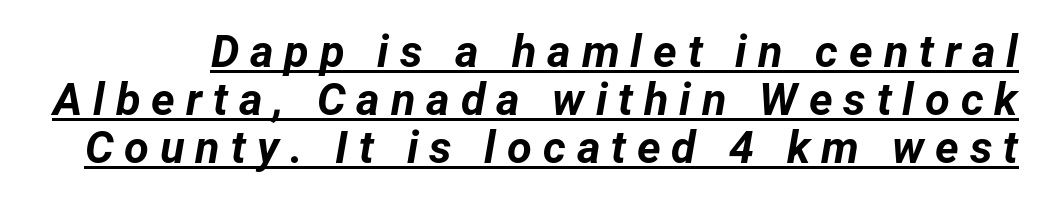
Loose tracking; the words dissolve into strings of separated letters. The face used here is proportionally spaced, like ordinary book or web type. Pretty heavy lettering here — definitely bold. In designer terms, the underline attribute is active on this setting.
